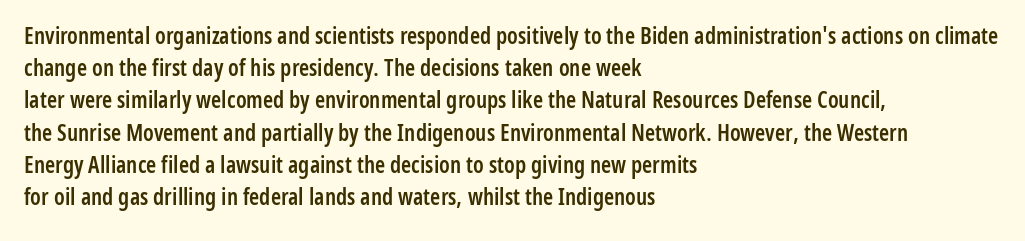
Q: Is the text bold? A: Semi-bold.
Q: Is the text italic (slanted)? A: No, it is upright.
Q: Is the text underlined? A: No.
Q: How is the paragraph aligned? A: Left-aligned.
Q: Is the spacing between letters normal or unusually wide? A: Normal.
Q: Is the spacing between lines tight, normal or loose? A: Normal.
